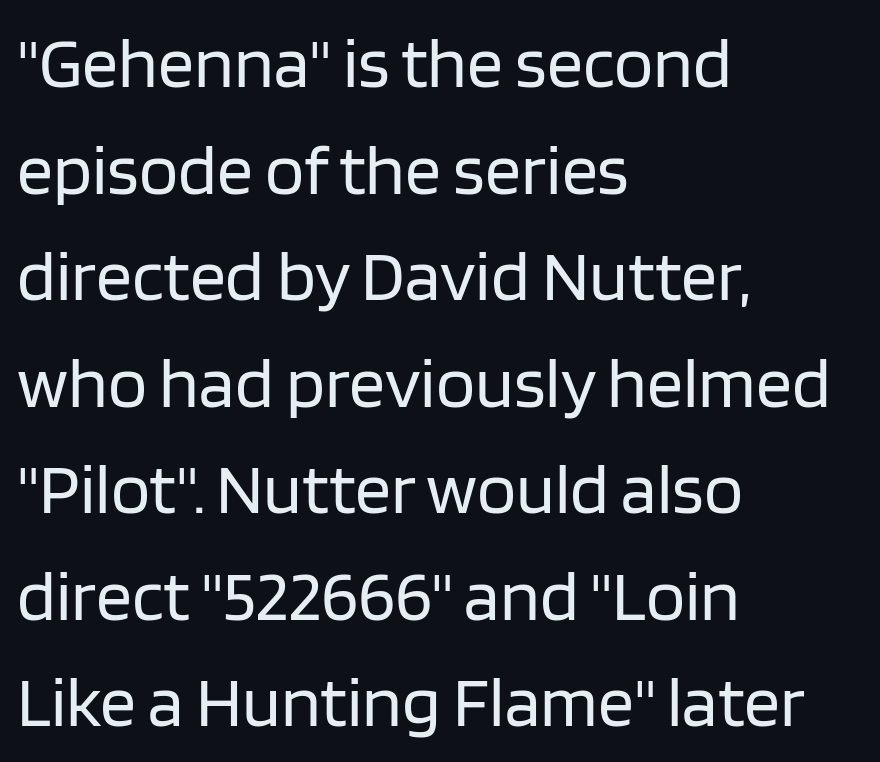
Q: Is the text bold? A: No.
Q: Is the text italic (slanted)? A: No, it is upright.
Q: Is the typeface a serif or a sans-serif typeface? A: Sans-serif.
Q: Is the text underlined? A: No.
Q: How is the paragraph aligned? A: Left-aligned.
Q: Is the spacing between letters normal or unusually wide? A: Normal.
Q: Is the spacing between lines tight, normal or loose? A: Normal.
Q: Width (condensed, normal, or wide)? A: Normal.
Q: Stroke contrast? A: Low.
Q: x-height? A: Large.
Q: Monospaced? A: No.
